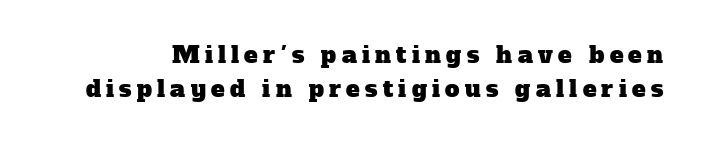
{"underline": "no", "line_spacing": "normal", "line_spacing_ratio": 1.46, "letter_spacing": "wide", "letter_spacing_em": 0.23, "glyph_px": 23}
